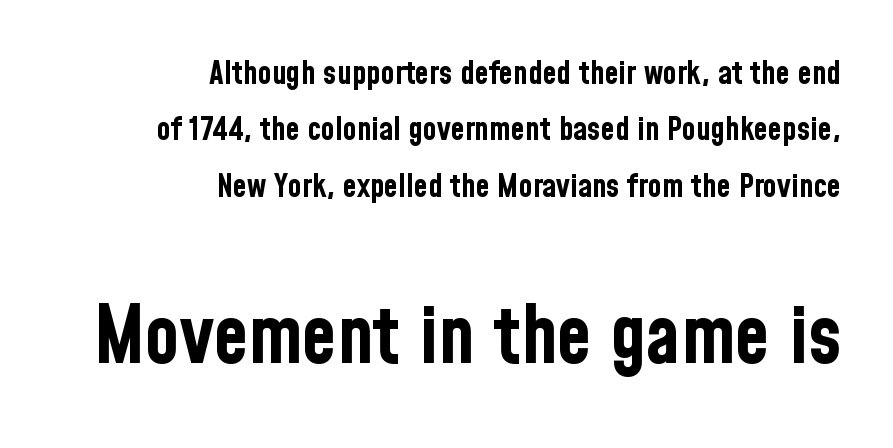
Q: Is the text bold? A: Yes.
Q: Is the text italic (slanted)? A: No, it is upright.
Q: Is the typeface a serif or a sans-serif typeface? A: Sans-serif.
Q: Is the text underlined? A: No.
Q: How is the paragraph aligned? A: Right-aligned.
Q: Is the spacing between letters normal or unusually wide? A: Normal.
Q: Which block of text is set in a larger size, the first (top) or the second (bottom)? A: The second (bottom) one.
Q: Width (condensed, normal, or wide)? A: Condensed.
Q: Stroke contrast? A: Low.
Q: x-height? A: Medium.
Q: Monospaced? A: No.
